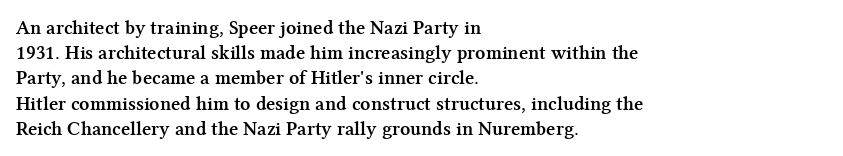
{"italic": "no", "bold": "yes", "underline": "no", "align": "left", "line_spacing": "normal", "line_spacing_ratio": 1.26, "letter_spacing": "normal", "letter_spacing_em": 0.0, "glyph_px": 20}
